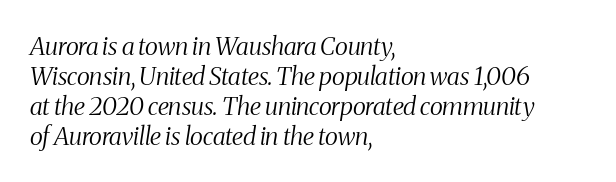
The letterforms sit at book weight or below. The space directly below the letters is spotless. The paragraph shown leans on its left margin. Does the lettering tilt? It does — this is italic. Does extra space separate the letters? No, they use regular spacing.
